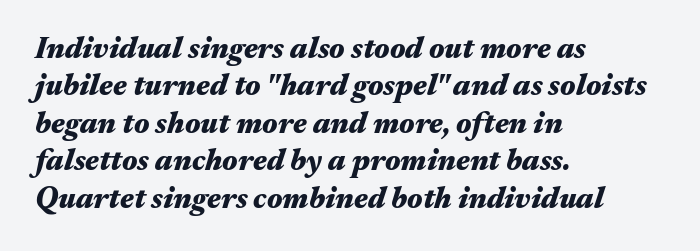
{"italic": "yes", "lean": "right", "slant_degrees": 17, "bold": "yes", "weight": "heavy", "width": "wide", "stroke_contrast": "medium", "x_height": "medium", "monospaced": "no", "underline": "no", "align": "left", "line_spacing": "normal", "line_spacing_ratio": 1.25, "letter_spacing": "normal", "letter_spacing_em": 0.0, "glyph_px": 30}
